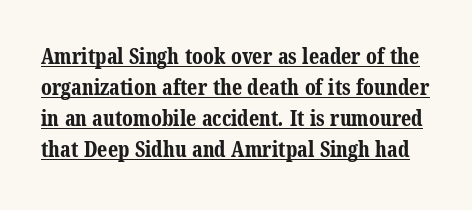
Look at the tracking — it's just the regular setting, nothing added. Whoever set this chose a conventional vertical rhythm. A typographer would call this underscored text. These words are printed bold, with thick strokes throughout.
